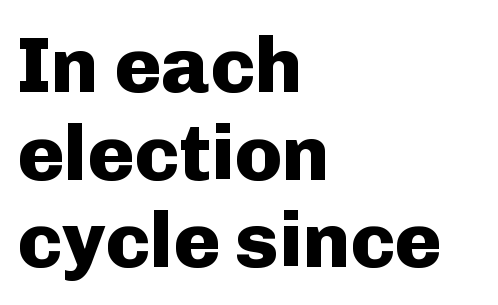
Q: Is the text bold? A: Yes.
Q: Is the text italic (slanted)? A: No, it is upright.
Q: Is the typeface a serif or a sans-serif typeface? A: Sans-serif.
Q: Is the text underlined? A: No.
Q: How is the paragraph aligned? A: Left-aligned.
Q: Is the spacing between letters normal or unusually wide? A: Normal.
Q: Is the spacing between lines tight, normal or loose? A: Tight.
Q: Width (condensed, normal, or wide)? A: Normal.
Q: Stroke contrast? A: Low.
Q: x-height? A: Medium.
Q: Monospaced? A: No.
